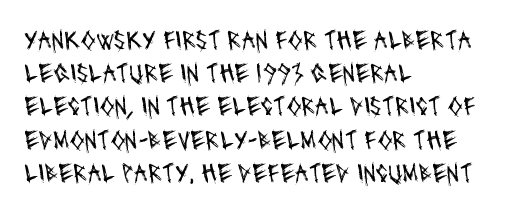
Q: Is the text bold? A: No.
Q: Is the text underlined? A: No.
Q: How is the paragraph aligned? A: Left-aligned.
Q: Is the spacing between letters normal or unusually wide? A: Normal.
